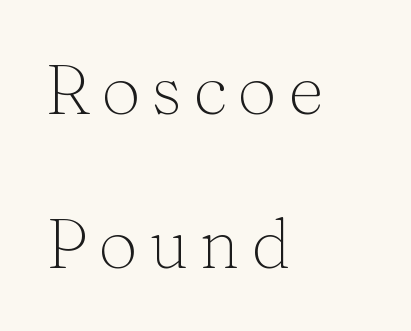
The image shows 70 px light serif type, upright; set left-aligned, loose line spacing (2.2x), not underlined; medium stroke contrast and a medium x-height.
